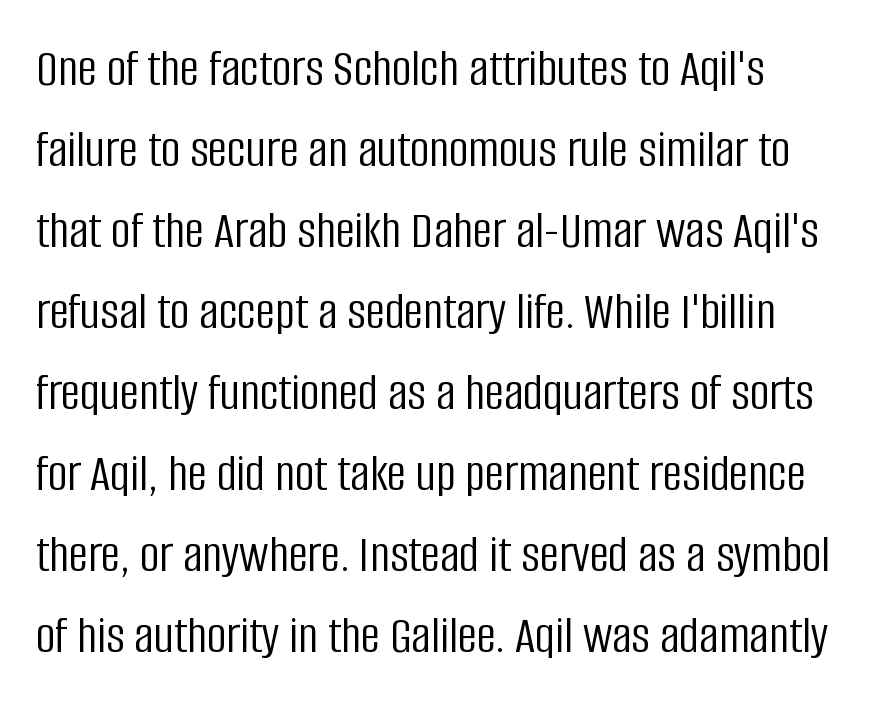
{"serif": "no", "italic": "no", "bold": "no", "weight": "light", "width": "condensed", "stroke_contrast": "low", "x_height": "large", "monospaced": "no", "underline": "no", "line_spacing": "normal", "line_spacing_ratio": 1.5, "letter_spacing": "normal", "letter_spacing_em": 0.0, "glyph_px": 54}
